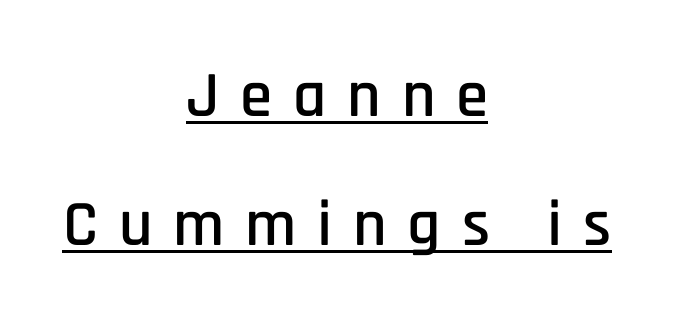
The image shows 65 px condensed sans-serif type, upright; set centered, loose line spacing (1.98x), unusually wide letter spacing (+0.32 em), underlined; low stroke contrast and a large x-height.
